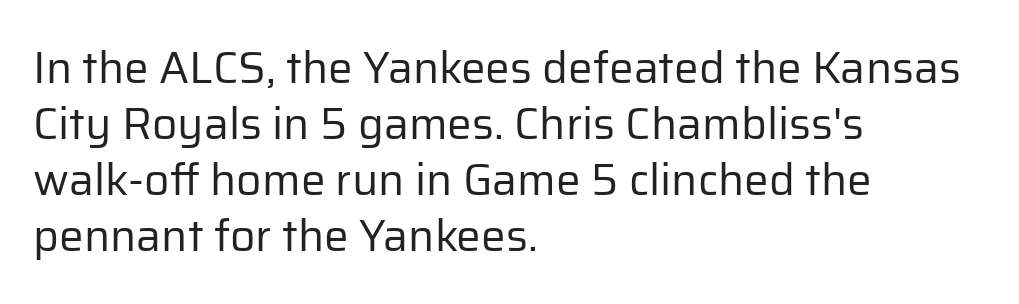
Beneath every word, the page is bare. Typographically, this falls in the sans-serif category. The face used here is proportionally spaced, like ordinary book or web type. This is the regular roman posture of the typeface. Compared with a typical body face, this is equally light or lighter still. Does the copy run flush right? No — it runs flush left.
